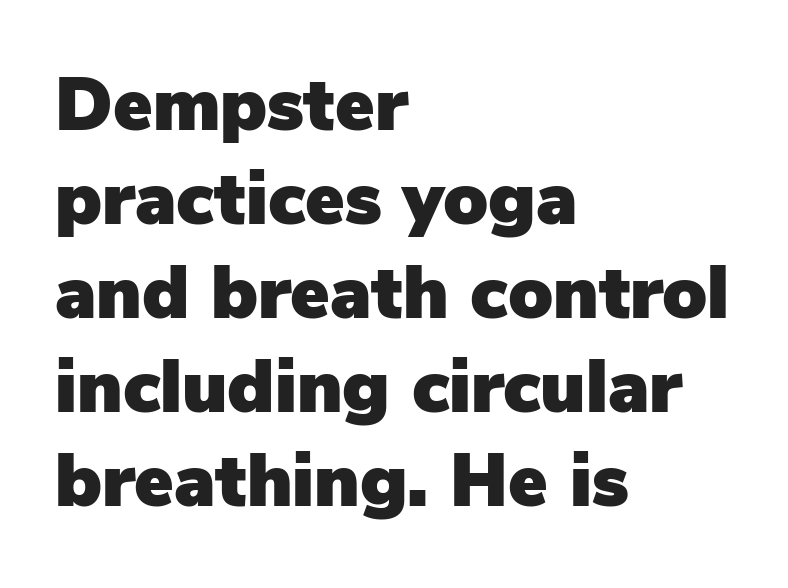
Think of a printed novel: that variable character pitch is what you see here. This sample keeps an unexceptional amount of space between lines. Rendered with straight, roman letterforms. Between one letter and the next there's only the usual sliver of space. This sample uses a sans-serif face. This rendering uses left alignment, leaving the right contour irregular.
